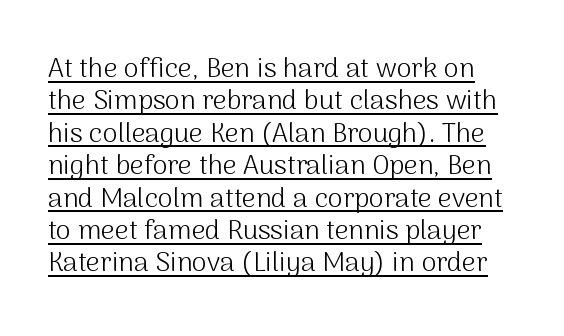
The image shows 27 px text type, upright; set line spacing 1.2x, normal letter spacing, underlined.
